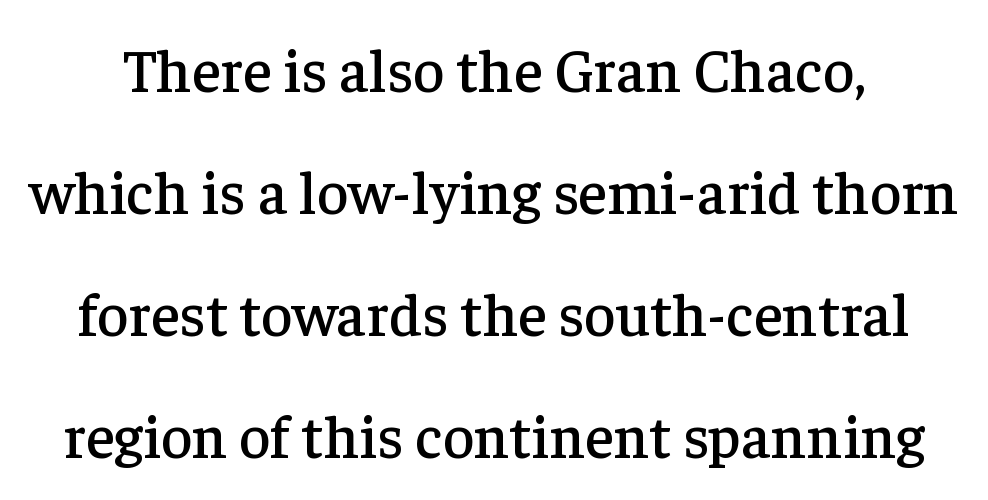
The image shows 61 px serif type, upright; set loose line spacing (2.0x), normal letter spacing, not underlined; low stroke contrast and a medium x-height.
